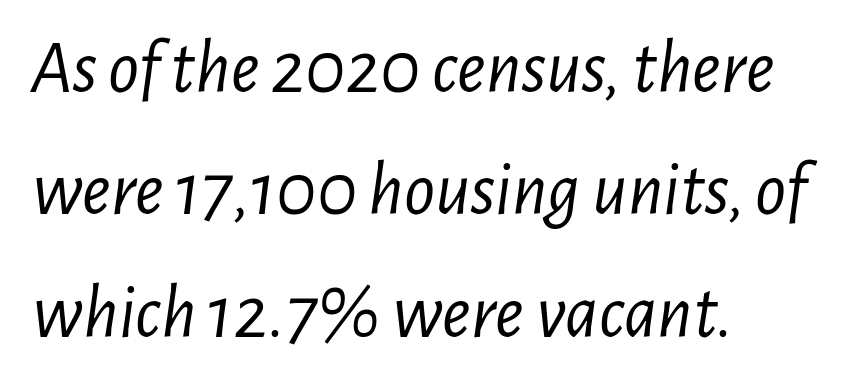
{"italic": "yes", "lean": "right", "slant_degrees": 7, "bold": "no", "weight": "light", "width": "condensed", "stroke_contrast": "low", "x_height": "medium", "monospaced": "no", "underline": "no", "align": "left", "line_spacing": "normal", "line_spacing_ratio": 1.61, "letter_spacing": "normal", "letter_spacing_em": 0.0, "glyph_px": 76}
